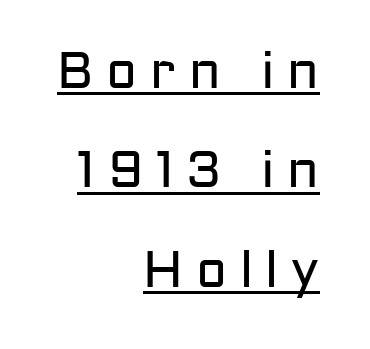
Someone cranked the tracking dial way up on this one. You can tell it's not italic because the verticals are truly vertical. Every word sits above its own underline. I'd call this a sans setting — the letters go barefoot. You could not count columns in this text — the font is proportionally spaced.
